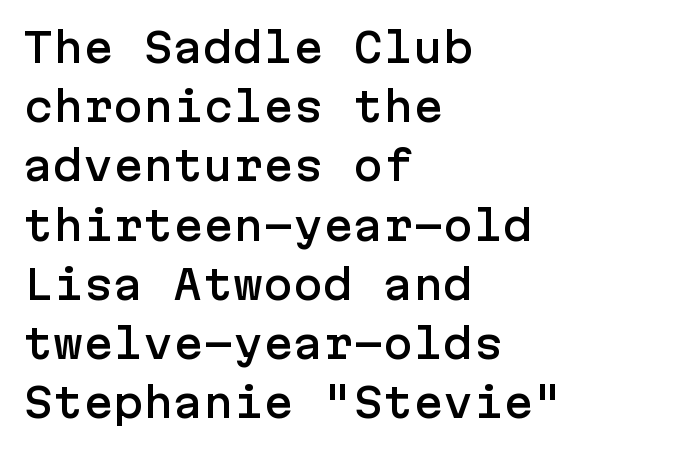
The image shows 40 px sans-serif type, upright; set left-aligned, normal line spacing (1.48x), normal letter spacing, not underlined; low stroke contrast and a medium x-height.
